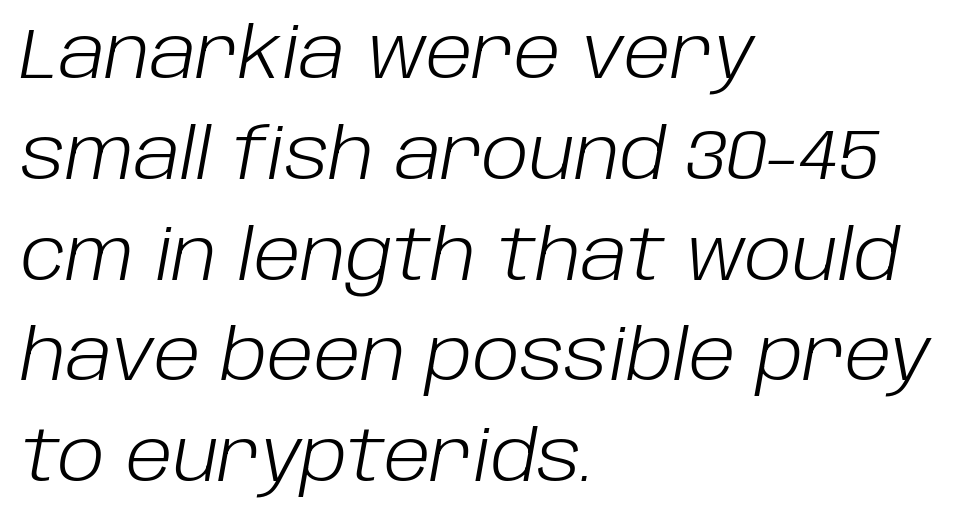
The image shows 71 px light type, italic (leaning right); set left-aligned, normal line spacing (1.42x), normal letter spacing, not underlined; low stroke contrast and a large x-height.
